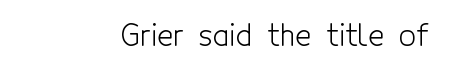
{"serif": "no", "italic": "no", "bold": "no", "weight": "light", "width": "condensed", "x_height": "medium", "monospaced": "no", "underline": "no", "letter_spacing": "normal", "letter_spacing_em": 0.0, "glyph_px": 30}
